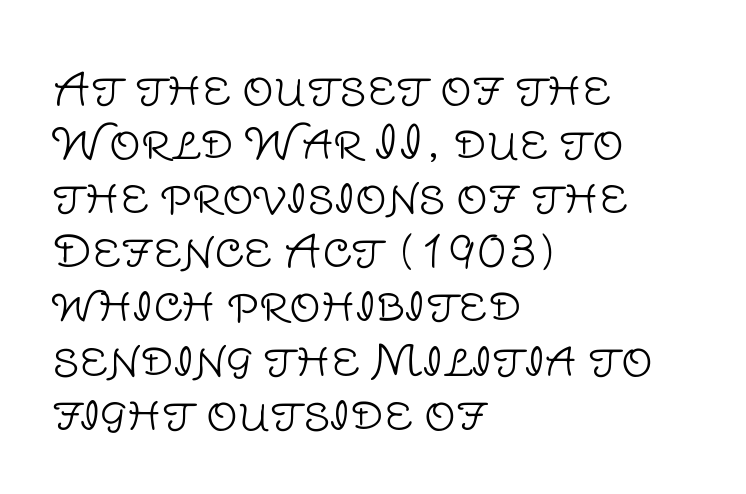
Q: Is the text bold? A: No.
Q: Is the text italic (slanted)? A: Yes.
Q: Is the typeface a serif or a sans-serif typeface? A: Sans-serif.
Q: Is the text underlined? A: No.
Q: How is the paragraph aligned? A: Left-aligned.
Q: Is the spacing between letters normal or unusually wide? A: Normal.
Q: Width (condensed, normal, or wide)? A: Normal.
Q: Stroke contrast? A: Low.
Q: x-height? A: Large.
Q: Monospaced? A: No.
